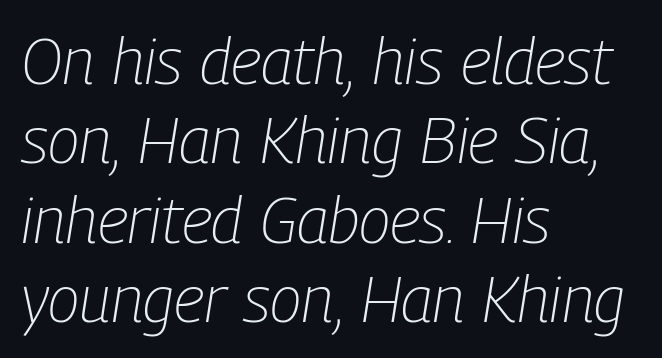
The image shows 65 px light, condensed type, italic (leaning right); set left-aligned, line spacing 1.22x, normal letter spacing, not underlined; low stroke contrast and a medium x-height.
